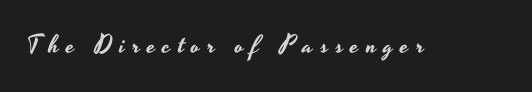
{"underline": "no", "letter_spacing": "wide", "letter_spacing_em": 0.3, "glyph_px": 25}
